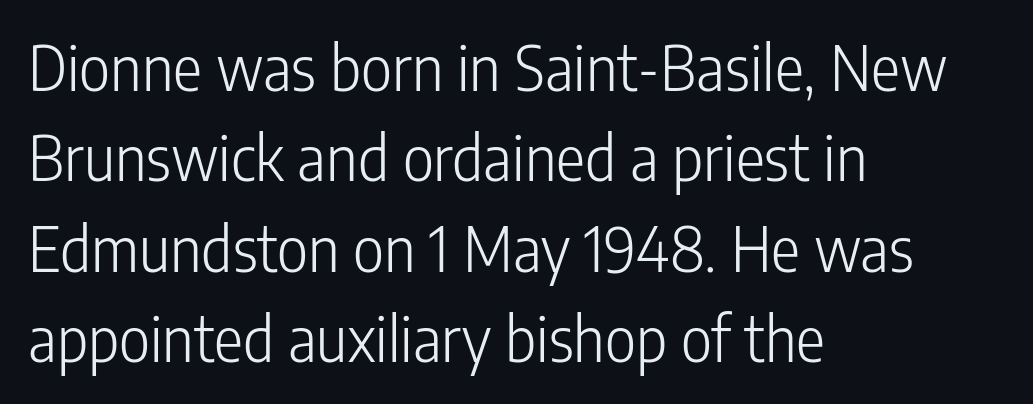
The image shows 61 px light, condensed sans-serif type, upright; set left-aligned, normal line spacing (1.48x), normal letter spacing, not underlined; low stroke contrast and a medium x-height.
